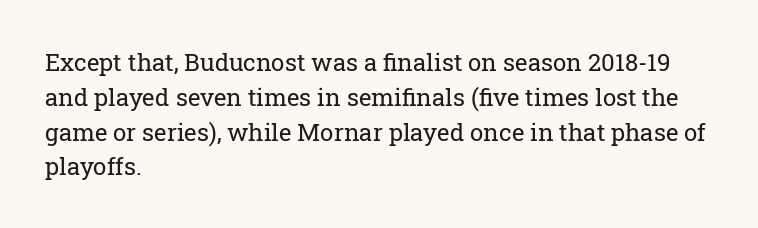
The image shows 24 px text type, upright; set left-aligned, normal line spacing (1.45x), normal letter spacing, not underlined.
